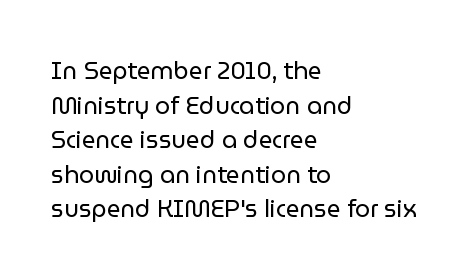
{"italic": "no", "bold": "no", "underline": "no", "align": "left", "line_spacing": "normal", "line_spacing_ratio": 1.44, "letter_spacing": "normal", "letter_spacing_em": 0.0, "glyph_px": 24}
